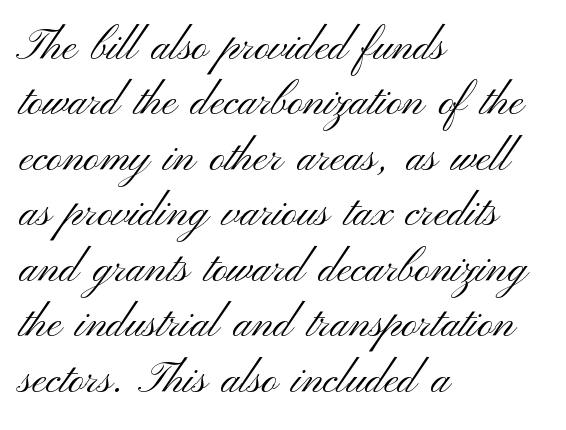
The image shows 43 px light, wide sans-serif type; set left-aligned, normal line spacing (1.29x), normal letter spacing, not underlined; medium stroke contrast and a small x-height.
